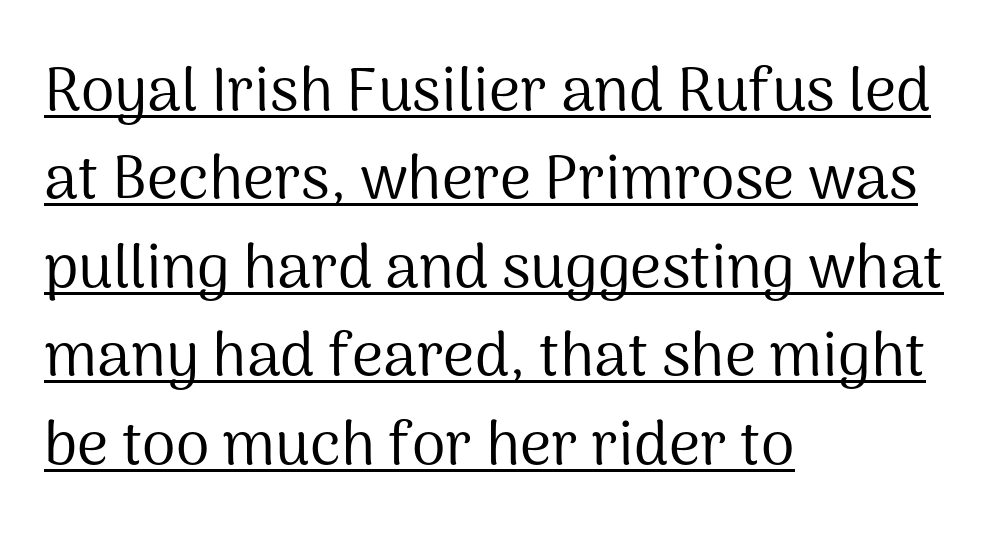
Check the space under the baseline: a stroke is drawn there. Compared with a typical body face, this is equally light or lighter still. Glyph-to-glyph distance matches everyday printed text. Is there any slant? The stems are plumb. The setting favours the left margin, as ordinary paragraphs usually do.
